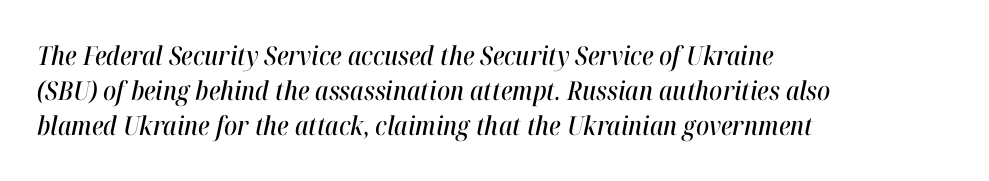
Compared with typical body copy, the letter spacing here is the same. The setting favours the left margin, as ordinary paragraphs usually do. Anything drawn beneath the words? Only blank space. Does the lettering tilt? It does — this is italic.
